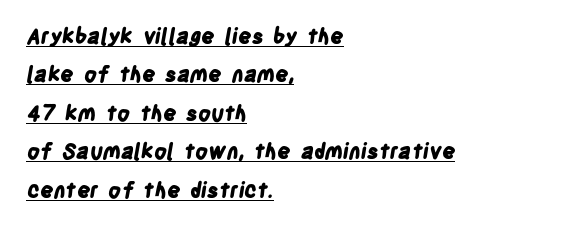
{"bold": "yes", "underline": "yes", "align": "left", "line_spacing_ratio": 1.83, "letter_spacing": "normal", "letter_spacing_em": 0.0, "glyph_px": 21}
